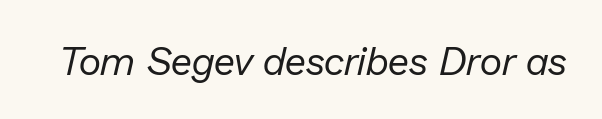
{"italic": "yes", "lean": "right", "slant_degrees": 13, "bold": "no", "weight": "regular", "width": "normal", "stroke_contrast": "low", "x_height": "medium", "monospaced": "no", "underline": "no", "letter_spacing": "normal", "letter_spacing_em": 0.0, "glyph_px": 39}
